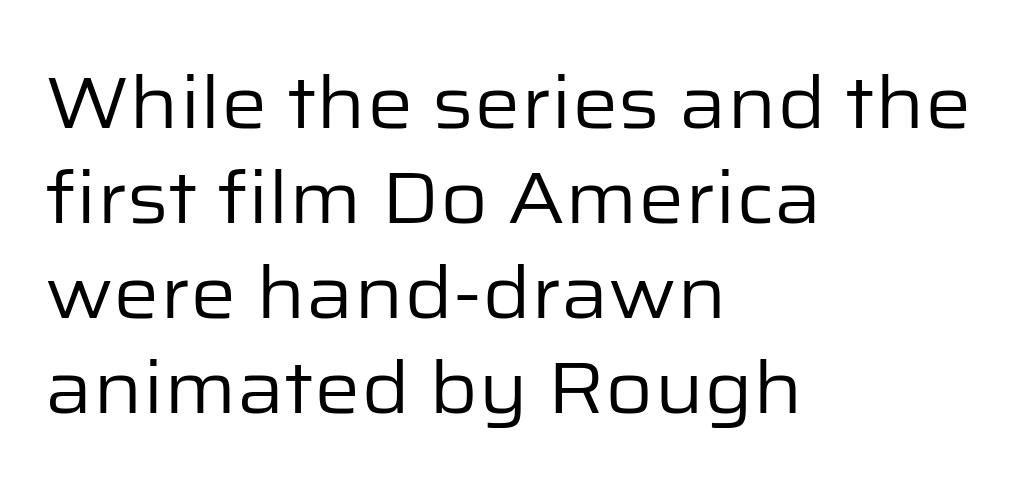
Heaviness? Minimal to ordinary, like unemphasized prose. Short note: letters normally spaced. Proportional: the letters do not fall into vertical columns. Are there feet on the stems? There aren't — it's a sans. Line beginnings align vertically; line endings do not.
